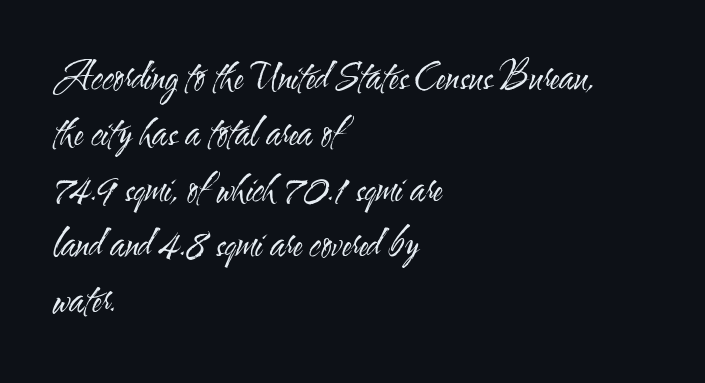
{"serif": "no", "bold": "no", "weight": "regular", "width": "condensed", "stroke_contrast": "medium", "x_height": "small", "monospaced": "no", "underline": "no", "align": "left", "line_spacing": "normal", "line_spacing_ratio": 1.55, "letter_spacing": "normal", "letter_spacing_em": 0.0, "glyph_px": 36}
